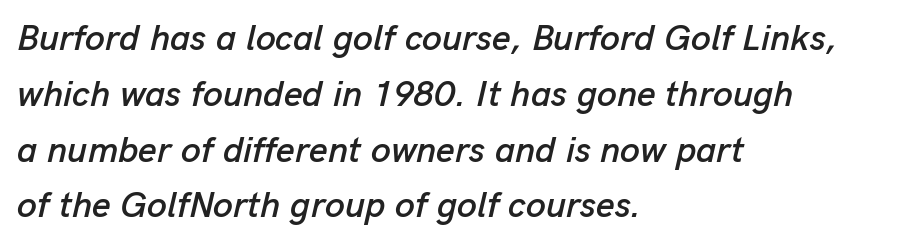
Q: Is the text italic (slanted)? A: Yes, it leans right by about 13 degrees.
Q: Is the text underlined? A: No.
Q: How is the paragraph aligned? A: Left-aligned.
Q: Is the spacing between letters normal or unusually wide? A: Normal.
Q: Is the spacing between lines tight, normal or loose? A: Normal.
Q: Width (condensed, normal, or wide)? A: Normal.
Q: Stroke contrast? A: Low.
Q: x-height? A: Medium.
Q: Monospaced? A: No.
